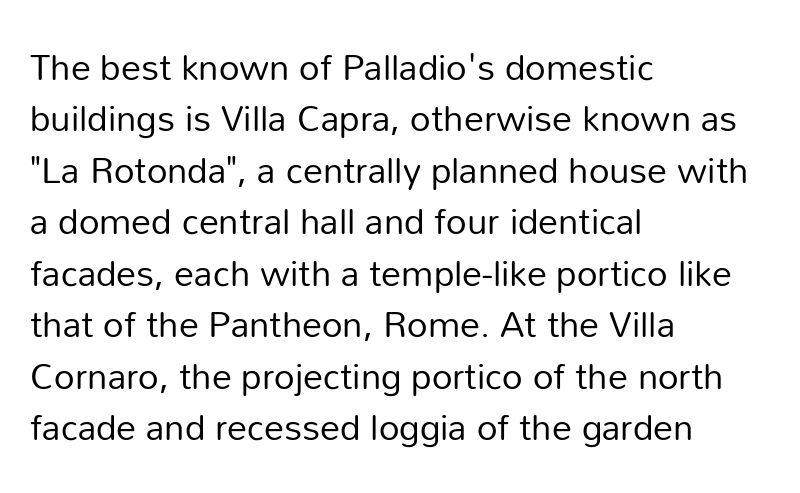
{"serif": "no", "italic": "no", "bold": "no", "weight": "regular", "width": "normal", "stroke_contrast": "low", "x_height": "medium", "monospaced": "no", "underline": "no", "align": "left", "line_spacing": "normal", "line_spacing_ratio": 1.43, "letter_spacing": "normal", "letter_spacing_em": 0.0, "glyph_px": 36}
